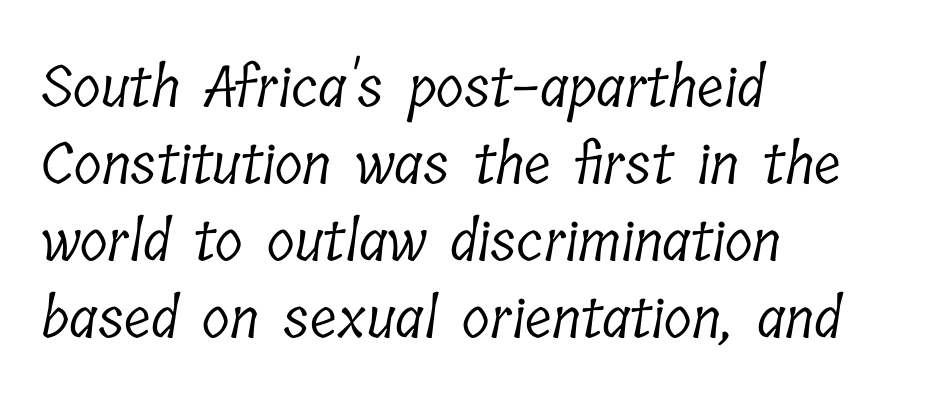
Q: Is the text bold? A: No.
Q: Is the typeface a serif or a sans-serif typeface? A: Serif.
Q: Is the text underlined? A: No.
Q: How is the paragraph aligned? A: Left-aligned.
Q: Is the spacing between letters normal or unusually wide? A: Normal.
Q: Is the spacing between lines tight, normal or loose? A: Normal.
Q: Width (condensed, normal, or wide)? A: Condensed.
Q: Stroke contrast? A: Low.
Q: x-height? A: Medium.
Q: Monospaced? A: No.
